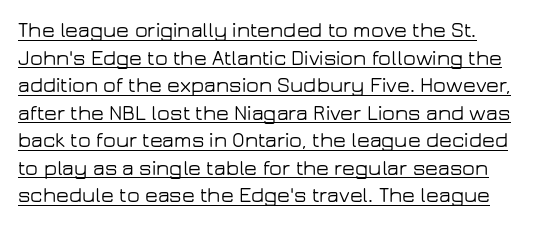
The letterforms sit shoulder to shoulder at normal distance. Notice how a bar underscores the lettering throughout. Reading down the column, the eye jumps a familiar distance to each next line. This sample uses an upright cut, with every glyph sitting square on the baseline.
